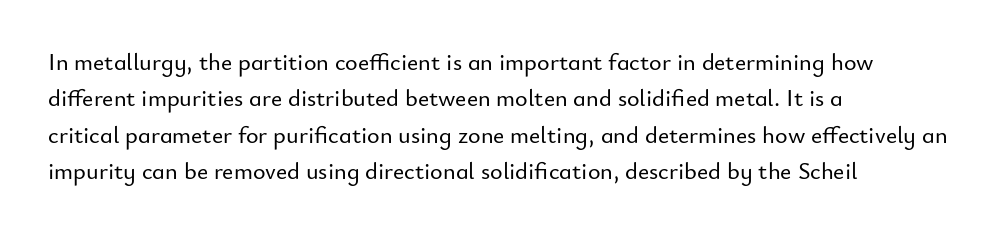
The image shows 24 px text type, upright; set left-aligned, normal line spacing (1.52x), normal letter spacing, not underlined.
